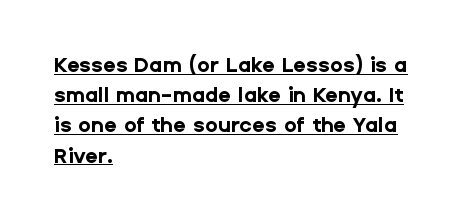
{"italic": "no", "bold": "yes", "underline": "yes", "align": "left", "line_spacing": "normal", "line_spacing_ratio": 1.44, "letter_spacing": "normal", "letter_spacing_em": 0.0, "glyph_px": 21}
